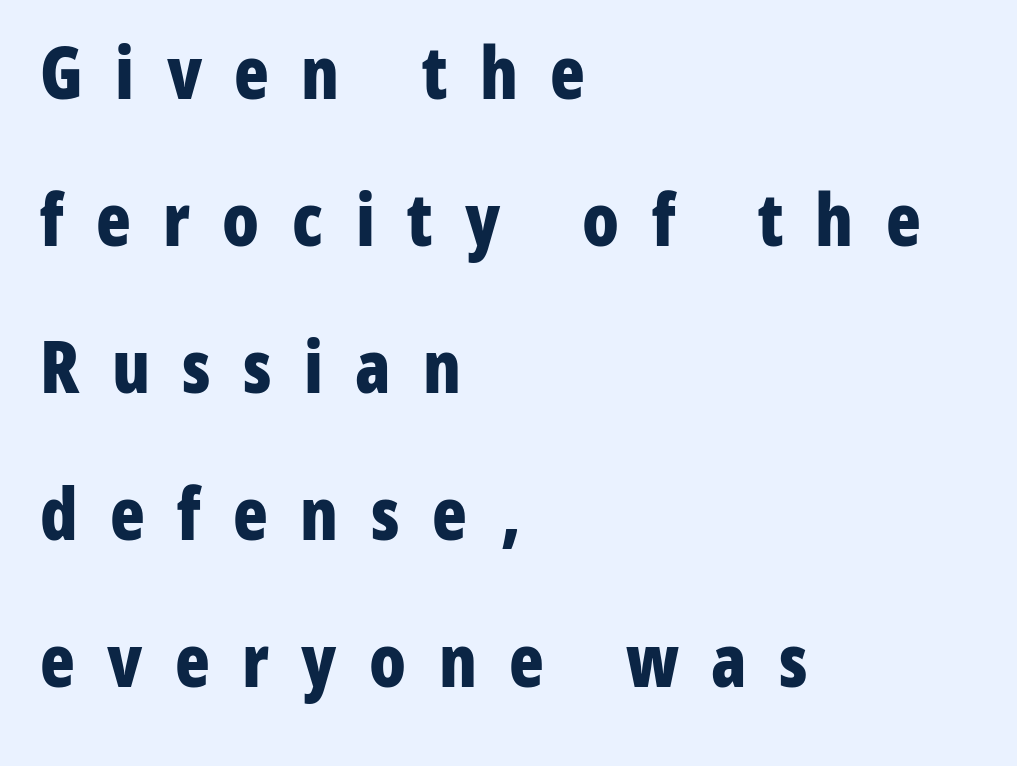
The image shows 72 px bold, condensed sans-serif type, upright; set left-aligned, loose line spacing (2.04x), unusually wide letter spacing (+0.45 em), not underlined; low stroke contrast and a medium x-height.
